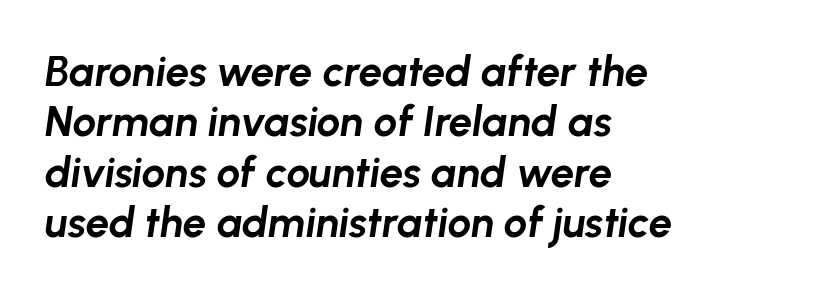
Q: Is the text bold? A: Yes.
Q: Is the text italic (slanted)? A: Yes, it leans right by about 8 degrees.
Q: Is the text underlined? A: No.
Q: How is the paragraph aligned? A: Left-aligned.
Q: Is the spacing between letters normal or unusually wide? A: Normal.
Q: Width (condensed, normal, or wide)? A: Normal.
Q: Stroke contrast? A: Low.
Q: x-height? A: Medium.
Q: Monospaced? A: No.
